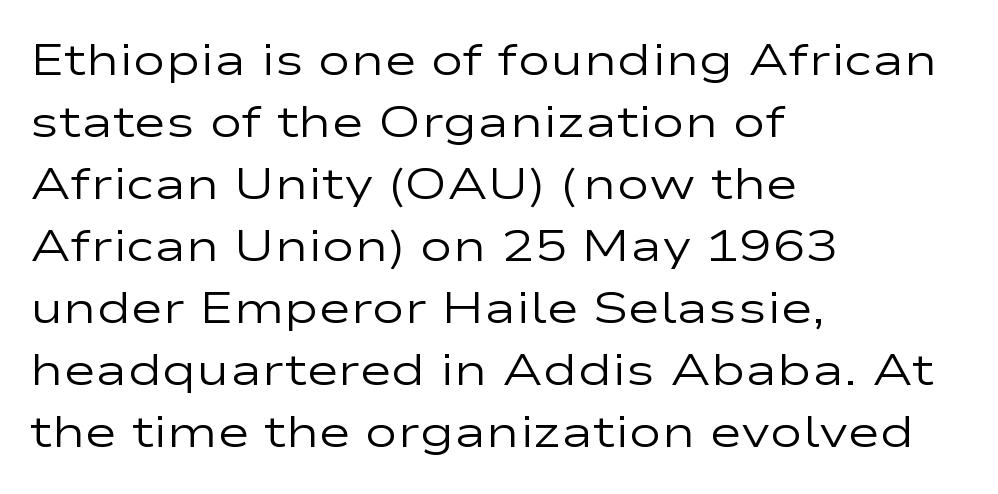
The image shows 44 px regular-weight, wide sans-serif type, upright; set left-aligned, normal line spacing (1.41x), normal letter spacing, not underlined; low stroke contrast and a medium x-height.
